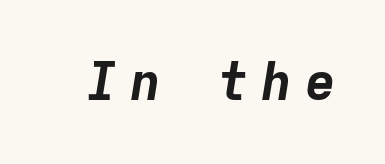
The image shows 52 px bold type, italic (leaning right), monospaced; set unusually wide letter spacing (+0.24 em), not underlined; low stroke contrast and a medium x-height.
